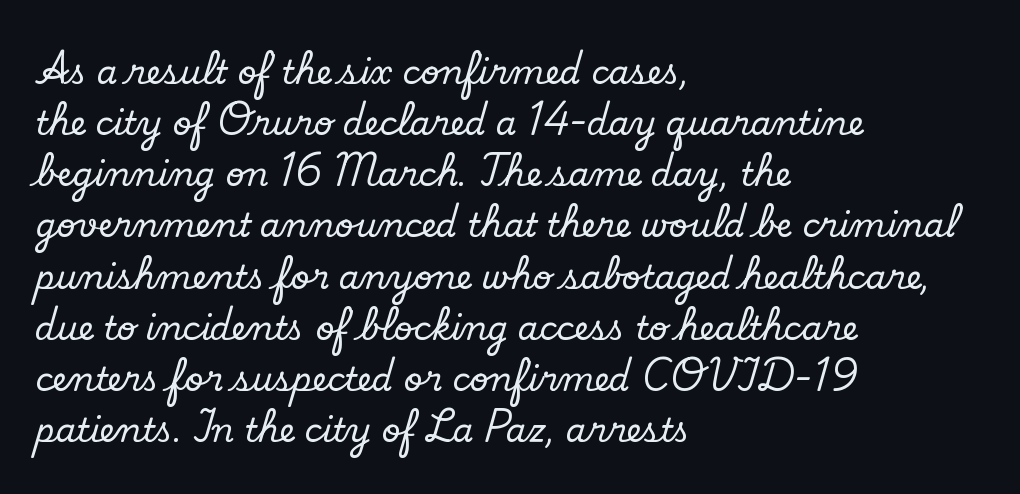
The image shows 33 px serif type; set left-aligned, normal line spacing (1.55x), normal letter spacing, not underlined; low stroke contrast and a small x-height.
